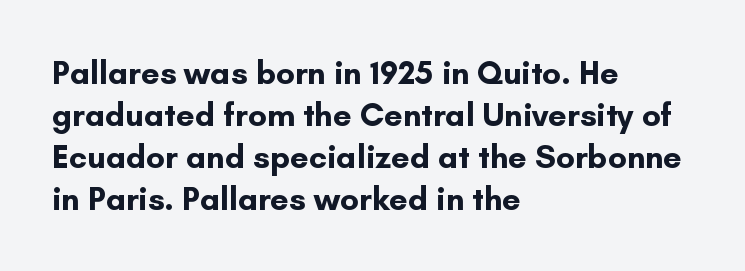
{"serif": "no", "italic": "no", "bold": "yes", "weight": "bold", "width": "normal", "stroke_contrast": "low", "x_height": "small", "monospaced": "no", "underline": "no", "align": "left", "line_spacing": "normal", "line_spacing_ratio": 1.27, "letter_spacing": "normal", "letter_spacing_em": 0.0, "glyph_px": 33}
